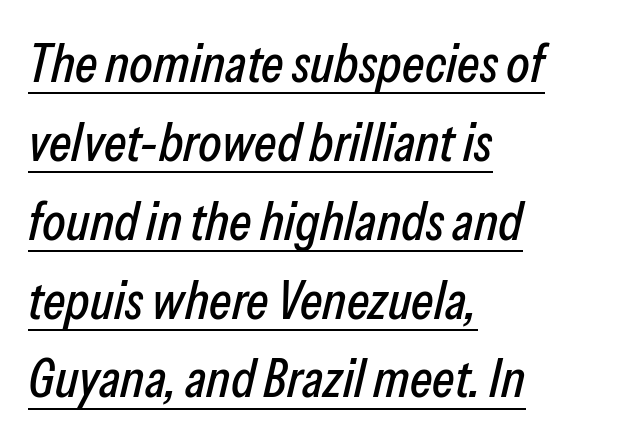
{"italic": "yes", "lean": "right", "slant_degrees": 13, "width": "condensed", "stroke_contrast": "low", "x_height": "medium", "monospaced": "no", "underline": "yes", "align": "left", "line_spacing": "normal", "line_spacing_ratio": 1.46, "letter_spacing": "normal", "letter_spacing_em": 0.0, "glyph_px": 54}
